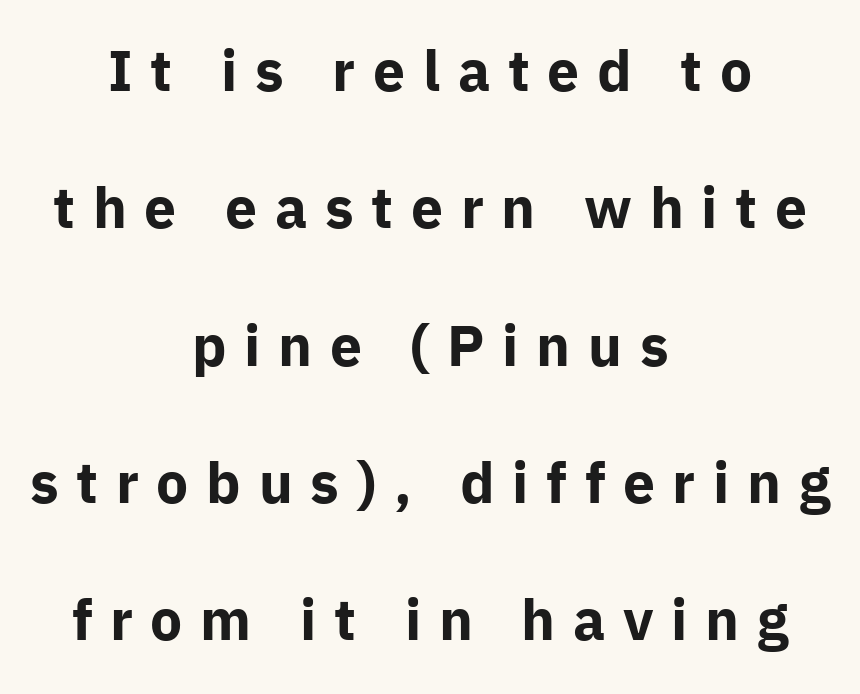
{"serif": "no", "italic": "no", "bold": "yes", "weight": "bold", "width": "normal", "stroke_contrast": "low", "x_height": "medium", "monospaced": "no", "underline": "no", "align": "center", "line_spacing": "loose", "line_spacing_ratio": 2.41, "letter_spacing": "wide", "letter_spacing_em": 0.31, "glyph_px": 57}
